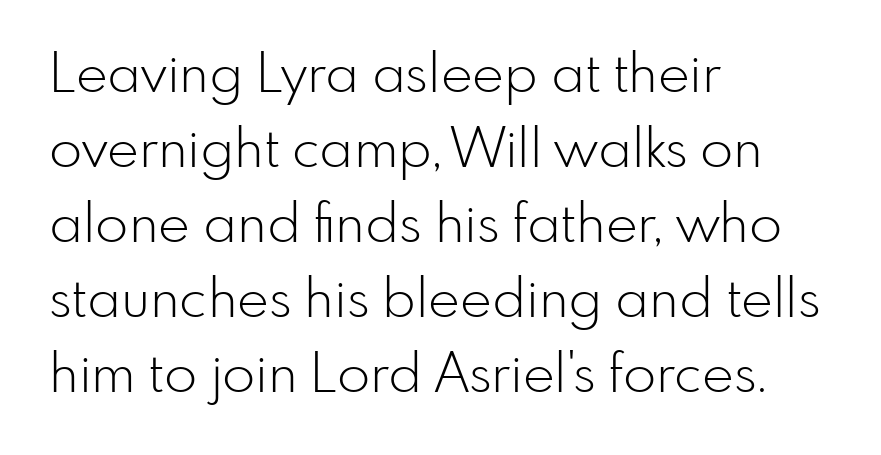
Letters rest on an invisible, unmarked baseline. The line texture is even and compact thanks to regular tracking. This rendering uses left alignment, leaving the right contour irregular. A normal amount of white space separates one row of letters from the next. Vertical stems look standard width or narrower in stroke. Font category for this specimen: sans-serif.
